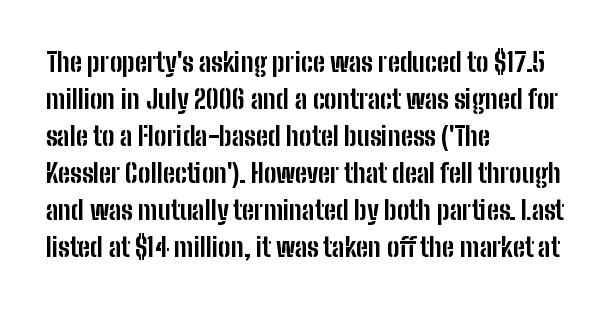
The image shows 26 px bold type, upright; set left-aligned, normal line spacing (1.42x), normal letter spacing, not underlined.
